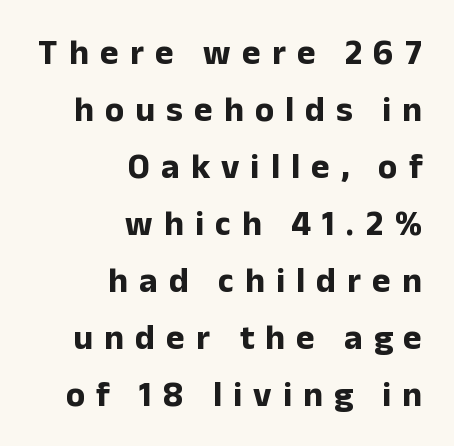
Only glyphs here, with clear space below each row. The line texture is sparse and dotted thanks to wide tracking. These lines were composed using upright roman letters. The sample has been set heavy, in full bold.
